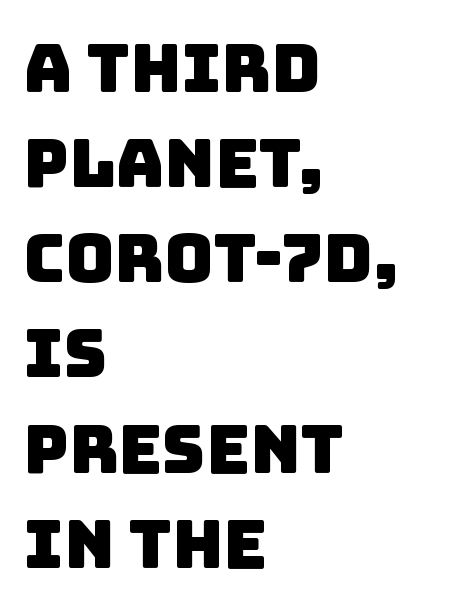
Q: Is the typeface a serif or a sans-serif typeface? A: Sans-serif.
Q: Is the text underlined? A: No.
Q: How is the paragraph aligned? A: Left-aligned.
Q: Is the spacing between letters normal or unusually wide? A: Normal.
Q: Is the spacing between lines tight, normal or loose? A: Normal.
Q: Width (condensed, normal, or wide)? A: Normal.
Q: Stroke contrast? A: Low.
Q: x-height? A: Large.
Q: Monospaced? A: No.
